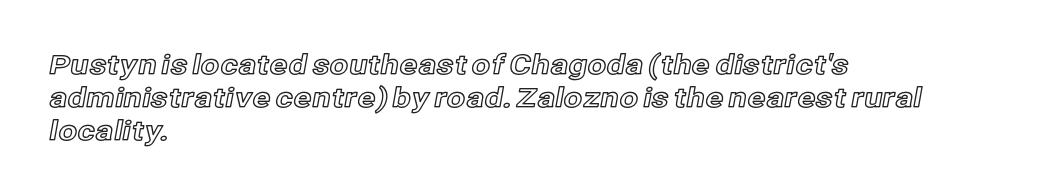
{"underline": "no", "align": "left", "line_spacing_ratio": 1.23, "letter_spacing": "normal", "letter_spacing_em": 0.0, "glyph_px": 27}
